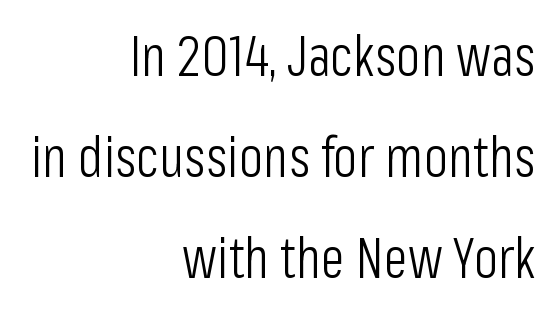
Q: Is the text bold? A: No.
Q: Is the text italic (slanted)? A: No, it is upright.
Q: Is the typeface a serif or a sans-serif typeface? A: Sans-serif.
Q: Is the text underlined? A: No.
Q: How is the paragraph aligned? A: Right-aligned.
Q: Is the spacing between letters normal or unusually wide? A: Normal.
Q: Width (condensed, normal, or wide)? A: Condensed.
Q: Stroke contrast? A: Low.
Q: x-height? A: Medium.
Q: Monospaced? A: No.
